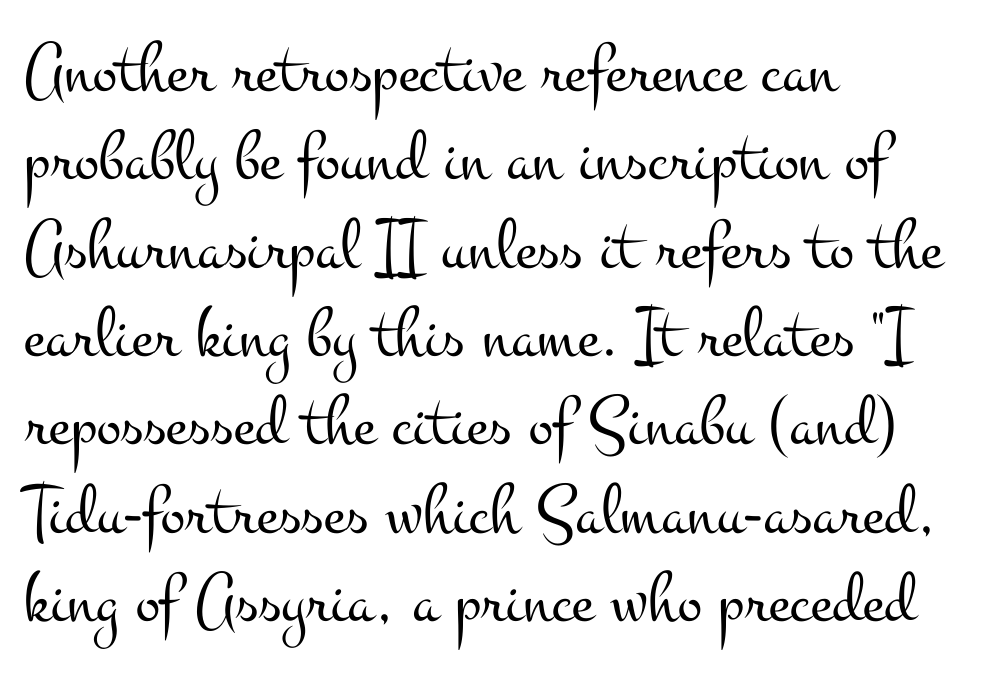
The image shows 73 px light, wide serif type; set left-aligned, line spacing 1.21x, normal letter spacing, not underlined; medium stroke contrast and a small x-height.
